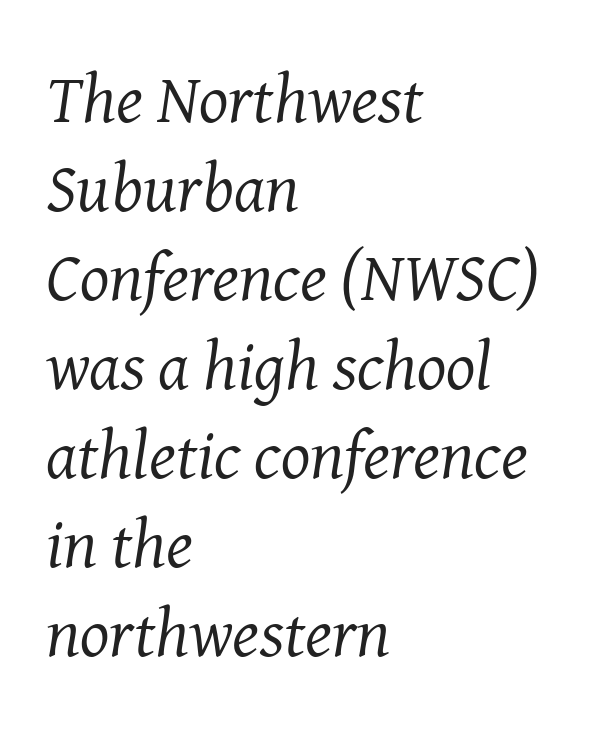
The image shows 69 px regular-weight serif type, italic (leaning right); set left-aligned, normal line spacing (1.29x), normal letter spacing, not underlined; medium stroke contrast and a medium x-height.
